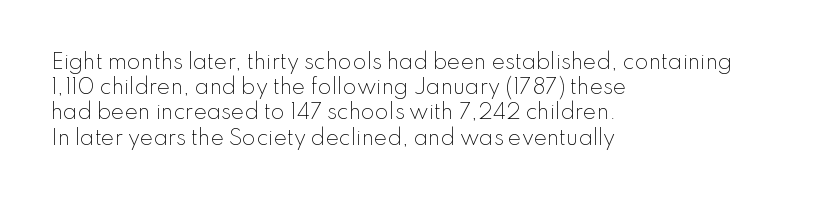
The image shows 20 px text type, upright; set left-aligned, normal line spacing (1.26x), normal letter spacing, not underlined.
